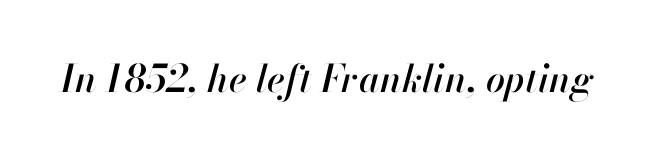
Looks like regular typesetting: each glyph gets only the width it needs. No extra tracking has been applied to these lines. This rendering features lettering with no underline. The typography opts for an oblique posture over an upright one.
